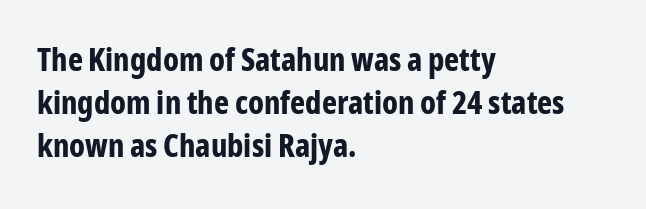
{"serif": "no", "italic": "no", "bold": "yes", "weight": "bold", "width": "condensed", "stroke_contrast": "low", "x_height": "medium", "monospaced": "no", "underline": "no", "align": "left", "line_spacing": "normal", "line_spacing_ratio": 1.34, "letter_spacing": "normal", "letter_spacing_em": 0.0, "glyph_px": 32}
